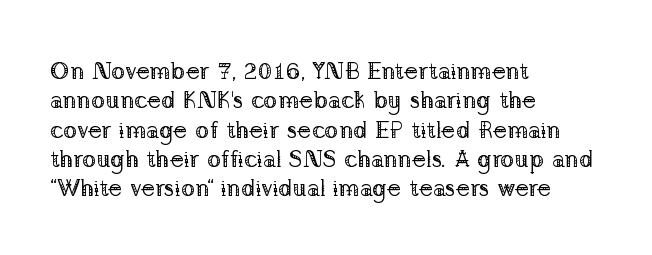
The image shows 24 px text type, upright; set left-aligned, line spacing 1.22x, normal letter spacing, not underlined.
